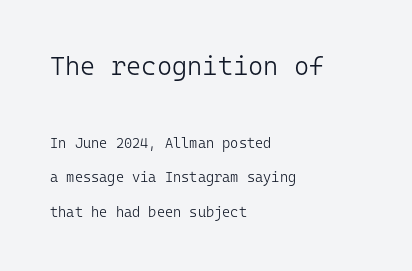
The image shows 26 px text type, upright; set left-aligned, loose line spacing (2.46x), normal letter spacing, not underlined; the first (top) block is 1.86x larger.
